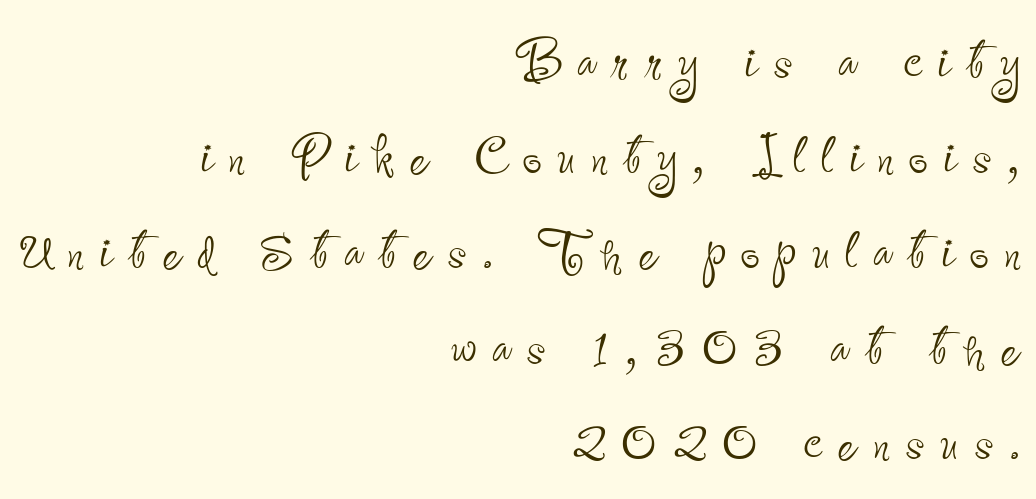
The image shows 68 px thin, condensed sans-serif type; set right-aligned, normal line spacing (1.4x), unusually wide letter spacing (+0.23 em), not underlined; low stroke contrast and a small x-height.
